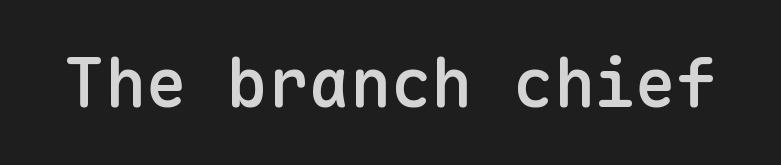
{"serif": "no", "italic": "no", "bold": "semi", "weight": "semibold", "width": "normal", "stroke_contrast": "low", "x_height": "medium", "monospaced": "yes", "underline": "no", "letter_spacing": "normal", "letter_spacing_em": 0.0, "glyph_px": 68}
